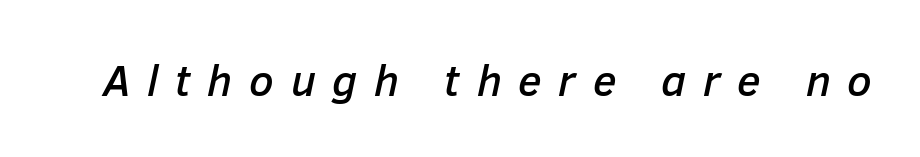
Observe the lean: these are italic letterforms. The letters are spread apart with noticeably loose tracking. Type without underlining. Proportional: the letters do not fall into vertical columns.
